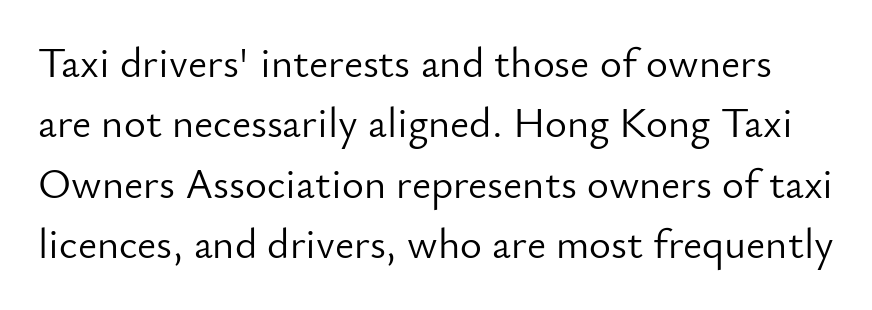
Between one letter and the next there's only the usual sliver of space. This is roman type, the default non-slanted kind. These glyphs show unthickened strokes, regular width or finer. Here the designer chose a conventional face with non-uniform glyph widths.
